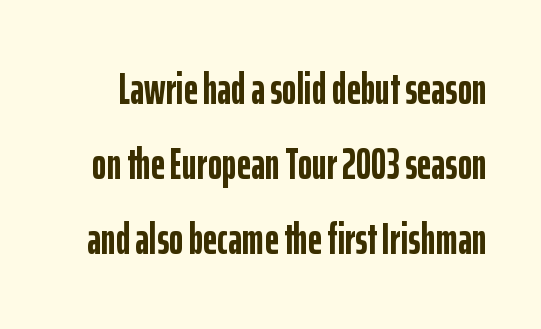
Style check: upright. Notice how thick the strokes are: this is what a full bold looks like. Character widths vary here, with narrow letters taking less room than wide ones. You can tell from the bare stems that sans-serif type was used. Honestly, there is no underline to notice here at all. Default kerning and tracking; the words read as compact shapes.
